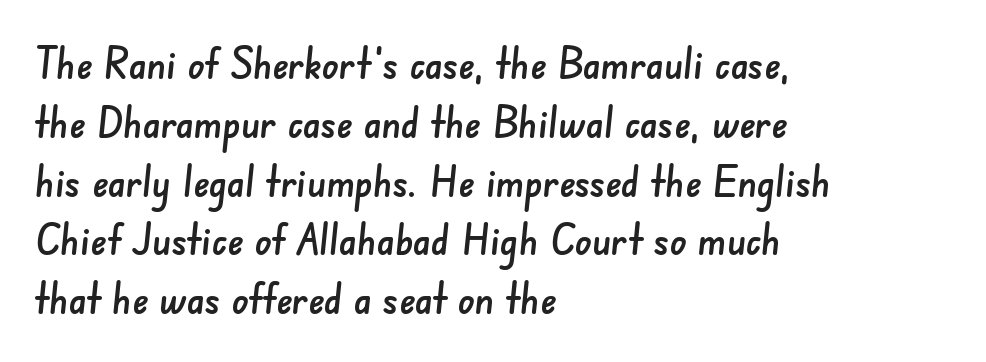
The image shows 42 px sans-serif type; set left-aligned, normal line spacing (1.4x), normal letter spacing, not underlined; low stroke contrast and a small x-height.
